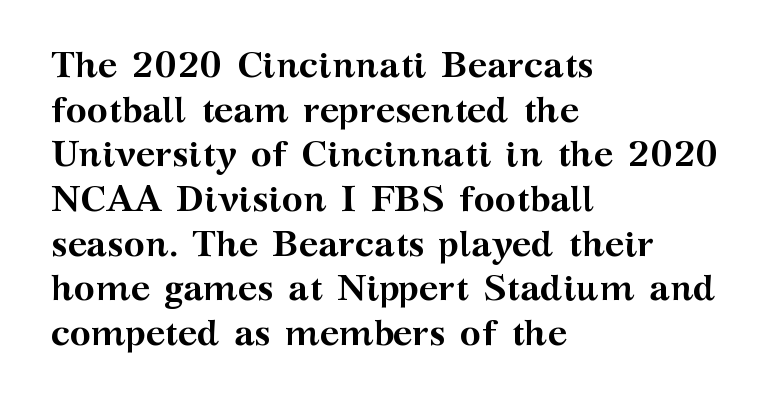
Q: Is the text bold? A: Yes.
Q: Is the text italic (slanted)? A: No, it is upright.
Q: Is the typeface a serif or a sans-serif typeface? A: Serif.
Q: Is the text underlined? A: No.
Q: How is the paragraph aligned? A: Left-aligned.
Q: Is the spacing between letters normal or unusually wide? A: Normal.
Q: Width (condensed, normal, or wide)? A: Wide.
Q: Stroke contrast? A: Medium.
Q: x-height? A: Medium.
Q: Monospaced? A: No.
